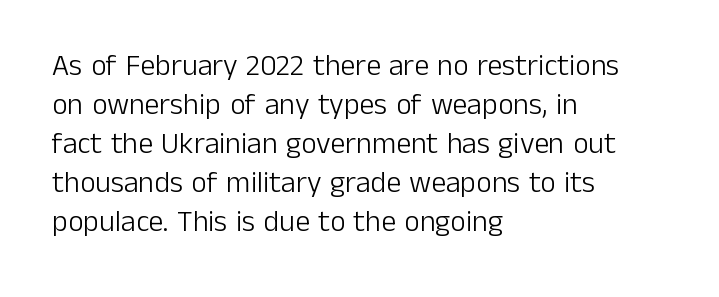
Q: Is the text bold? A: No.
Q: Is the text italic (slanted)? A: No, it is upright.
Q: Is the typeface a serif or a sans-serif typeface? A: Sans-serif.
Q: Is the text underlined? A: No.
Q: How is the paragraph aligned? A: Left-aligned.
Q: Is the spacing between letters normal or unusually wide? A: Normal.
Q: Is the spacing between lines tight, normal or loose? A: Normal.
Q: Width (condensed, normal, or wide)? A: Normal.
Q: Stroke contrast? A: Low.
Q: x-height? A: Medium.
Q: Monospaced? A: No.
